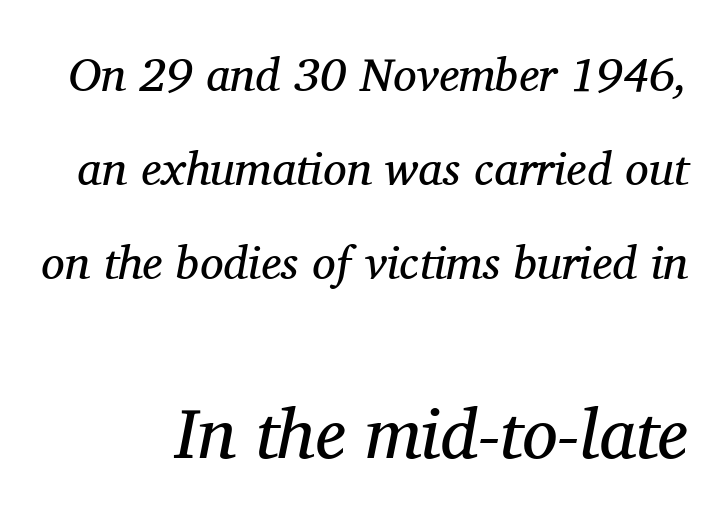
The rendering applies a slant to the glyphs. Bare-footed words on every line. Is the type heavy? It reads as light-to-regular instead. Here the glyphs are tracked normally, forming tight word shapes. Does the bottom block carry the larger type? Yes, it does. Character widths vary here, with narrow letters taking less room than wide ones.
